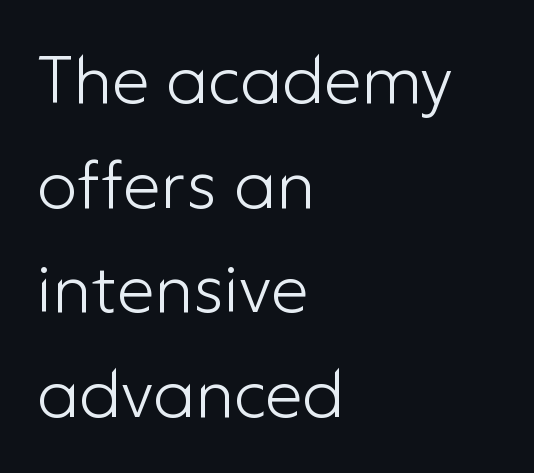
The image shows 67 px light sans-serif type, upright; set left-aligned, normal line spacing (1.56x), normal letter spacing, not underlined; low stroke contrast and a medium x-height.
